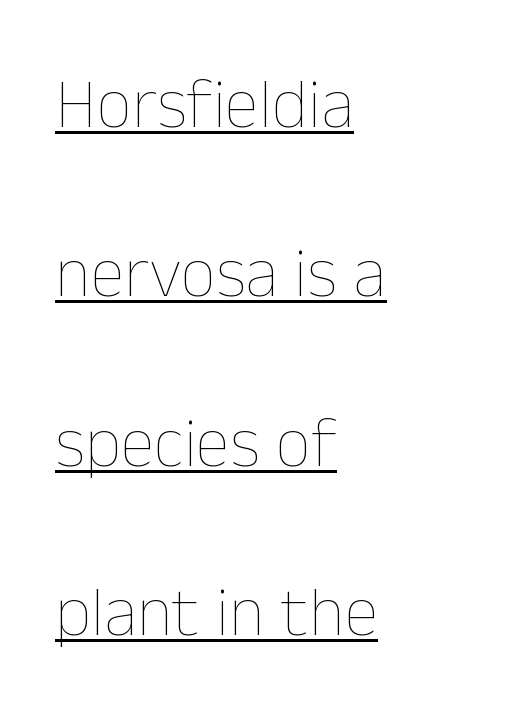
Q: Is the text bold? A: No.
Q: Is the text italic (slanted)? A: No, it is upright.
Q: Is the text underlined? A: Yes.
Q: How is the paragraph aligned? A: Left-aligned.
Q: Is the spacing between letters normal or unusually wide? A: Normal.
Q: Is the spacing between lines tight, normal or loose? A: Loose.
Q: Width (condensed, normal, or wide)? A: Normal.
Q: Stroke contrast? A: Low.
Q: x-height? A: Medium.
Q: Monospaced? A: No.
